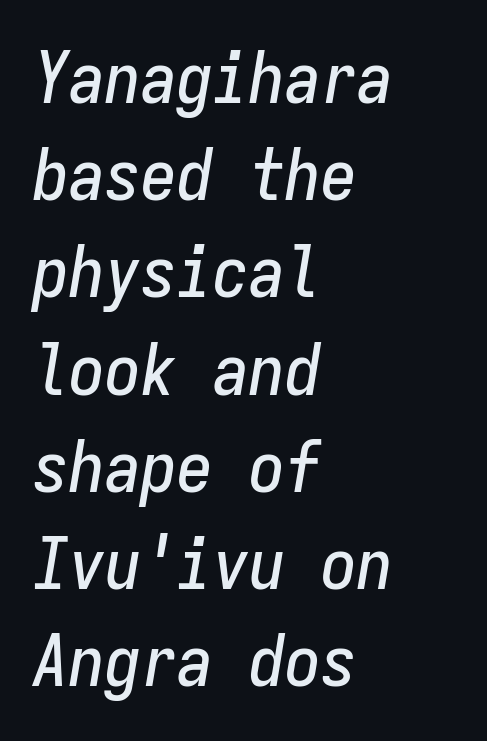
Only glyphs here, with clear space below each row. There is no visible air inserted between adjacent glyphs. Monospaced: the letters line up in strict vertical columns. Honestly, the row spacing looks completely unremarkable. You can tell it's italic because the verticals aren't actually vertical.
